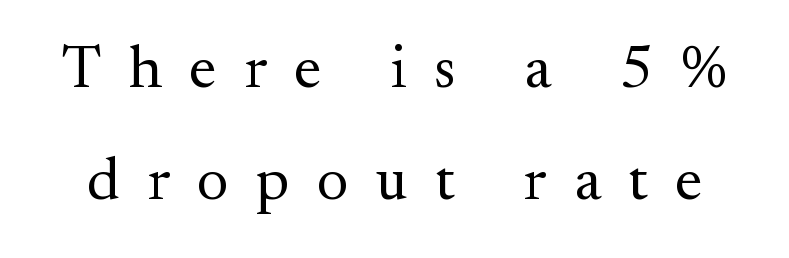
The image shows 61 px regular-weight serif type, upright; set line spacing 1.83x, unusually wide letter spacing (+0.45 em), not underlined; medium stroke contrast and a small x-height.
